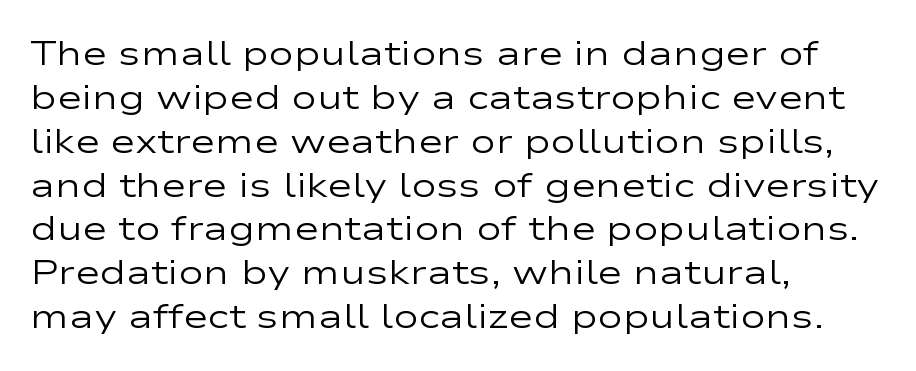
The image shows 34 px regular-weight, wide sans-serif type, upright; set left-aligned, normal line spacing (1.29x), normal letter spacing, not underlined; low stroke contrast and a medium x-height.
